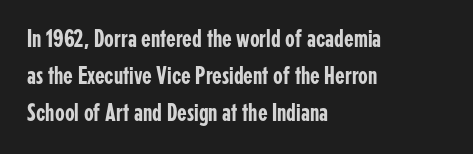
Q: Is the text italic (slanted)? A: No, it is upright.
Q: Is the text underlined? A: No.
Q: How is the paragraph aligned? A: Left-aligned.
Q: Is the spacing between letters normal or unusually wide? A: Normal.
Q: Is the spacing between lines tight, normal or loose? A: Normal.
